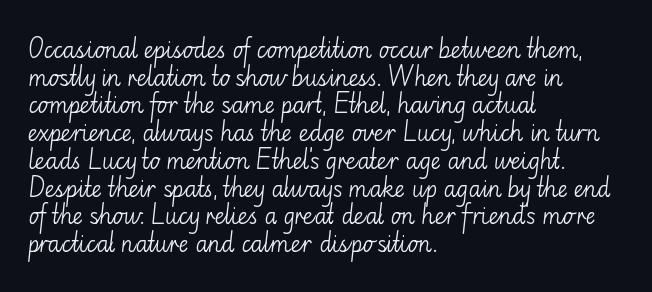
The image shows 22 px text type; set left-aligned, normal line spacing (1.26x), normal letter spacing, not underlined.
